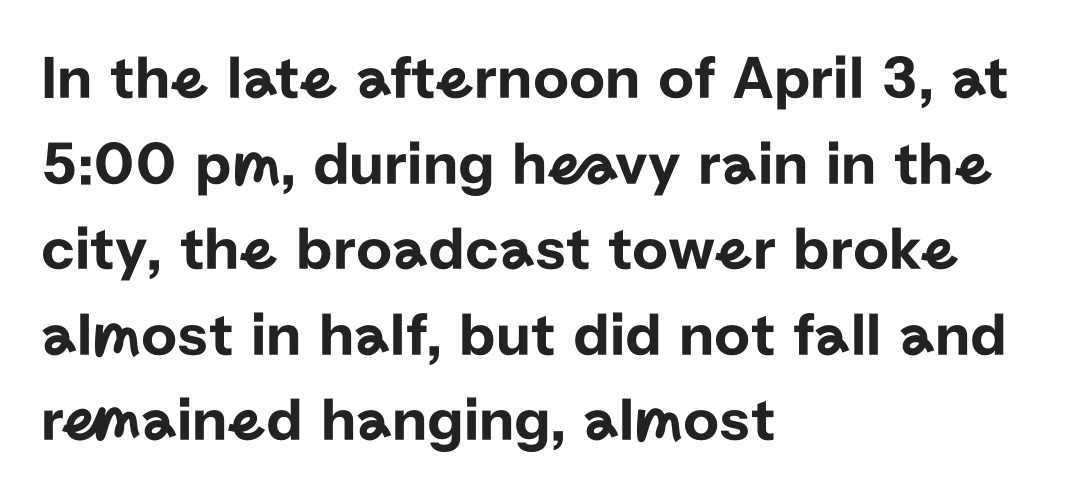
The image shows 62 px sans-serif type, upright; set left-aligned, normal line spacing (1.38x), normal letter spacing, not underlined; low stroke contrast and a medium x-height.
